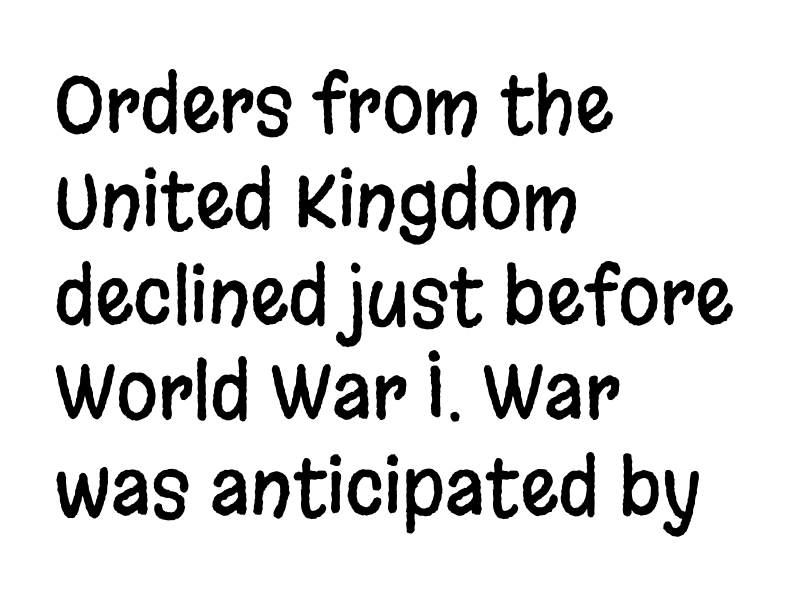
No italicization has been applied; the sample stays upright. Check the space under the baseline: it is left empty. Here the designer chose a conventional face with non-uniform glyph widths. In terms of letterform style, serifs are entirely absent.
